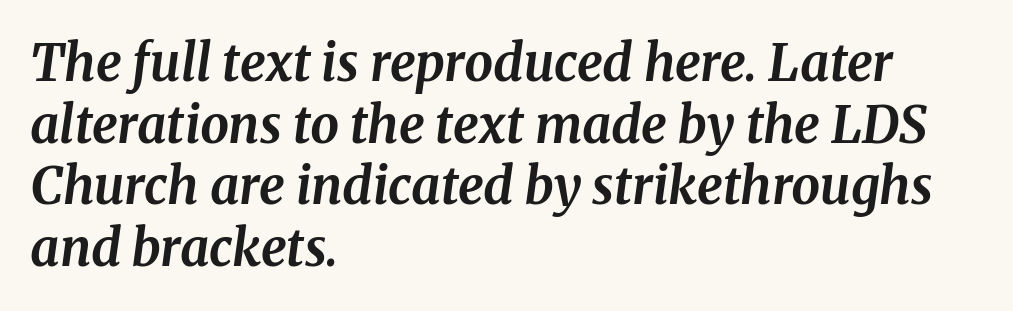
{"serif": "yes", "italic": "yes", "lean": "right", "slant_degrees": 8, "bold": "yes", "weight": "bold", "width": "normal", "stroke_contrast": "medium", "x_height": "medium", "monospaced": "no", "underline": "no", "align": "left", "line_spacing_ratio": 1.21, "letter_spacing": "normal", "letter_spacing_em": 0.0, "glyph_px": 51}
